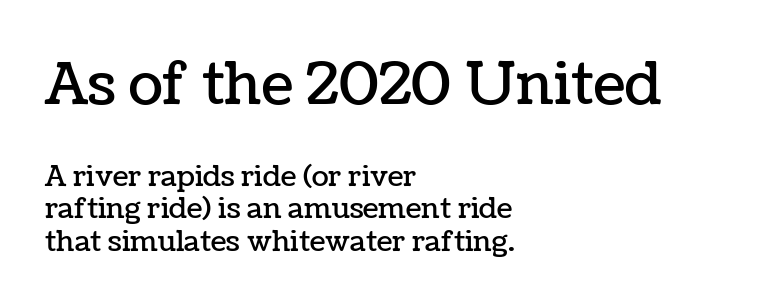
{"italic": "no", "width": "normal", "stroke_contrast": "low", "x_height": "medium", "monospaced": "no", "underline": "no", "align": "left", "line_spacing_ratio": 1.16, "letter_spacing": "normal", "letter_spacing_em": 0.0, "larger_block": "first", "size_ratio": 2.04, "glyph_px": 57}
